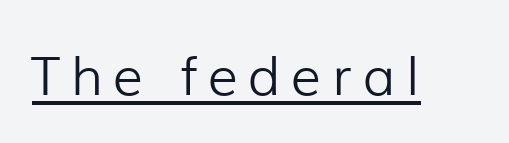
Q: Is the text bold? A: No.
Q: Is the text italic (slanted)? A: No, it is upright.
Q: Is the typeface a serif or a sans-serif typeface? A: Sans-serif.
Q: Is the text underlined? A: Yes.
Q: Is the spacing between letters normal or unusually wide? A: Unusually wide.
Q: Width (condensed, normal, or wide)? A: Normal.
Q: Stroke contrast? A: Low.
Q: x-height? A: Medium.
Q: Monospaced? A: No.
